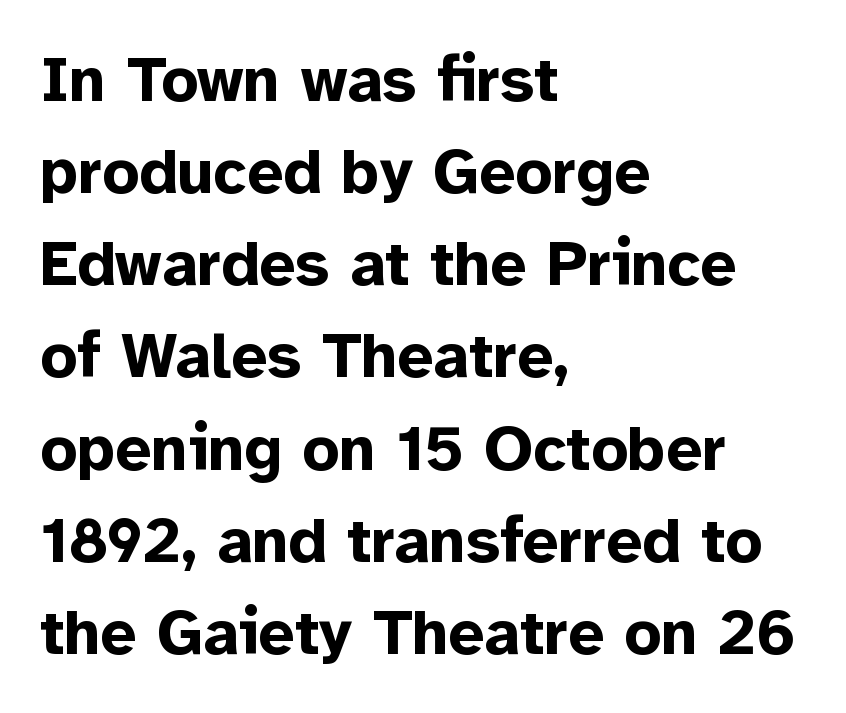
Note: no serifs on the glyphs. The rendering uses natural spacing where letterforms have individual widths. Successive baselines arrive at the customary interval. Leftover space on each line is placed entirely after the last word.
